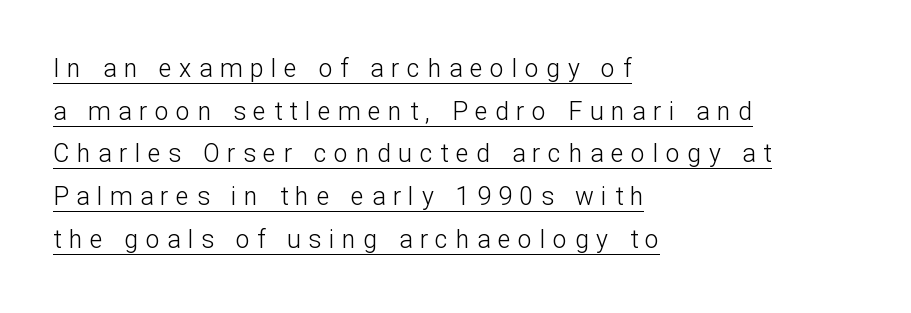
{"italic": "no", "bold": "no", "underline": "yes", "align": "left", "line_spacing_ratio": 1.71, "letter_spacing": "wide", "letter_spacing_em": 0.3, "glyph_px": 25}
